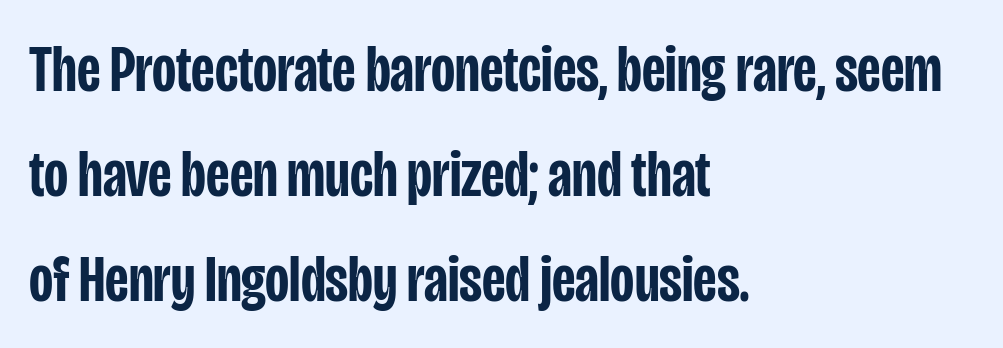
The image shows 66 px semibold, condensed sans-serif type, upright; set left-aligned, normal line spacing (1.59x), normal letter spacing, not underlined; low stroke contrast and a large x-height.
